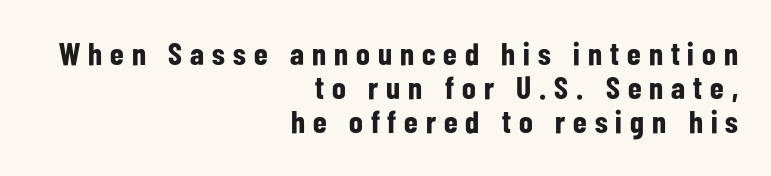
{"serif": "no", "italic": "no", "bold": "yes", "weight": "bold", "width": "condensed", "stroke_contrast": "low", "x_height": "medium", "monospaced": "no", "underline": "no", "align": "right", "line_spacing": "tight", "line_spacing_ratio": 1.07, "letter_spacing": "wide", "letter_spacing_em": 0.25, "glyph_px": 32}
